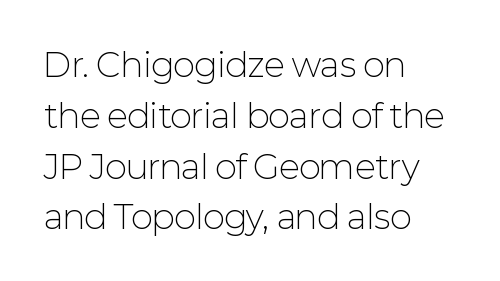
The typeface chosen for these lines omits serifs. In terms of leading, this rendering sits right in the middle. The letterforms sit shoulder to shoulder at normal distance. A student would call this left alignment; a typographer would say flush left, rag right. Note the varied advance widths — an 'i' is clearly narrower than an 'm'. No italicization has been applied; the sample stays upright.
